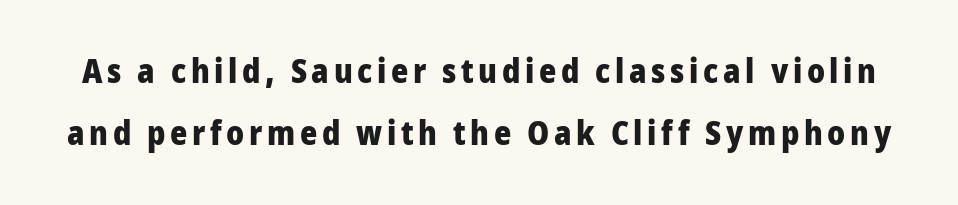
{"serif": "no", "italic": "no", "bold": "yes", "weight": "heavy", "width": "normal", "stroke_contrast": "low", "x_height": "medium", "monospaced": "no", "underline": "no", "line_spacing_ratio": 1.88, "glyph_px": 33}
